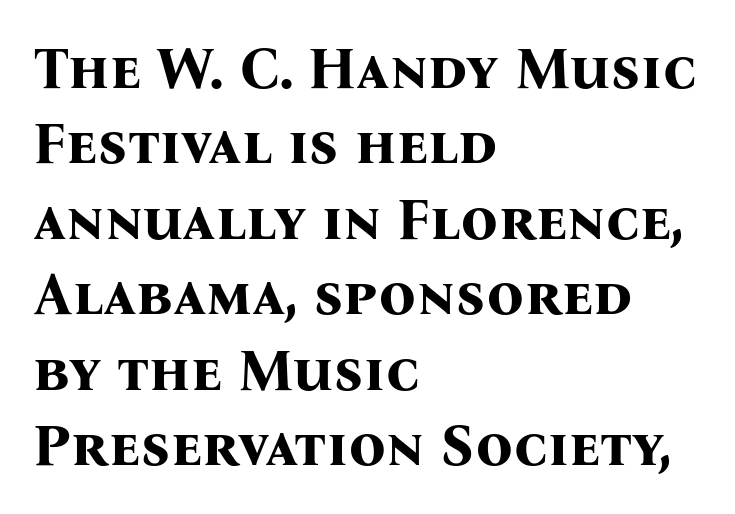
{"serif": "yes", "italic": "no", "bold": "yes", "weight": "bold", "width": "normal", "stroke_contrast": "medium", "x_height": "medium", "monospaced": "no", "underline": "no", "align": "left", "line_spacing": "normal", "line_spacing_ratio": 1.3, "letter_spacing": "normal", "letter_spacing_em": 0.0, "glyph_px": 58}
